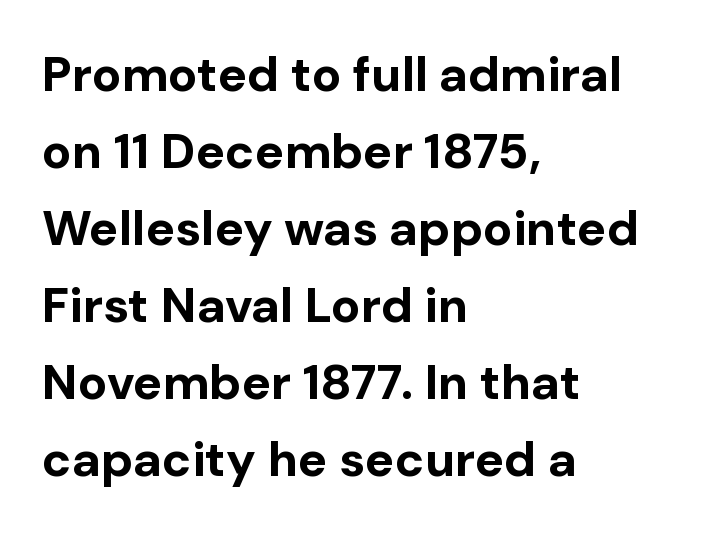
Any mark beneath the type? The region is blank. Think of a printed novel: that variable character pitch is what you see here. Reading down the column, the eye jumps a familiar distance to each next line. Between one letter and the next there's only the usual sliver of space. Each glyph is drawn with heavy, bold strokes.
